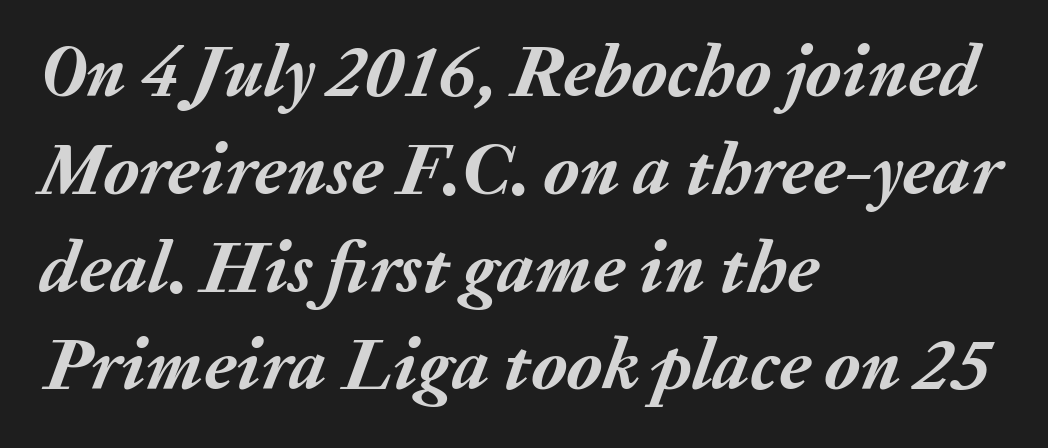
The image shows 73 px semibold type, italic (leaning right); set left-aligned, normal line spacing (1.34x), normal letter spacing, not underlined; medium stroke contrast and a medium x-height.
